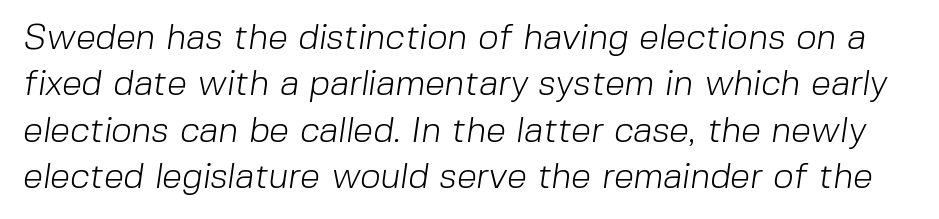
The image shows 36 px light sans-serif type; set normal line spacing (1.29x), normal letter spacing, not underlined; low stroke contrast and a medium x-height.
